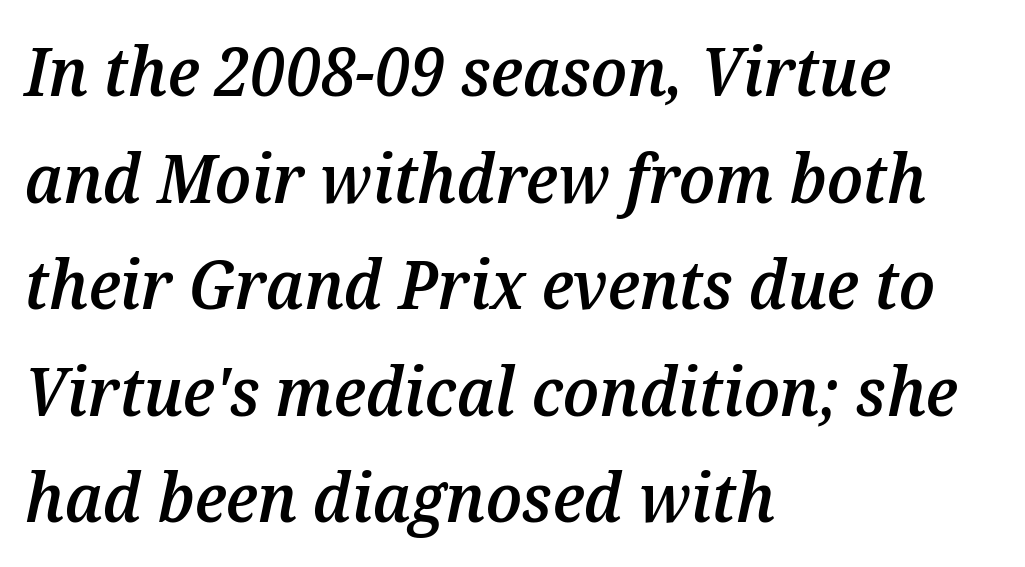
The image shows 67 px semibold type, italic (leaning right); set left-aligned, normal line spacing (1.59x), normal letter spacing, not underlined; medium stroke contrast and a medium x-height.
